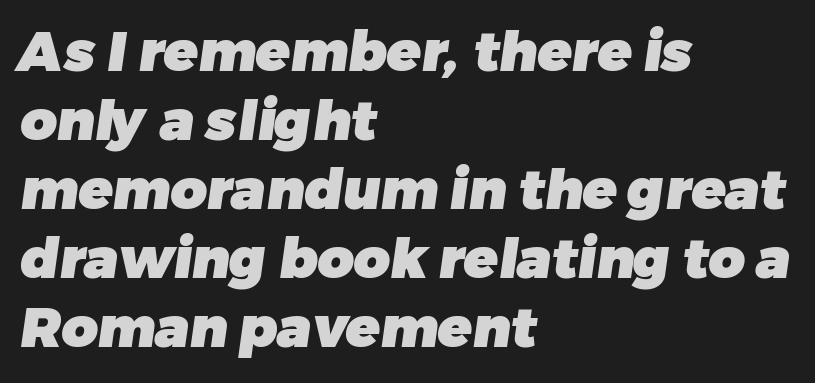
{"serif": "no", "bold": "yes", "weight": "heavy", "width": "normal", "stroke_contrast": "low", "x_height": "medium", "monospaced": "no", "underline": "no", "align": "left", "line_spacing_ratio": 1.23, "letter_spacing": "normal", "letter_spacing_em": 0.0, "glyph_px": 56}
